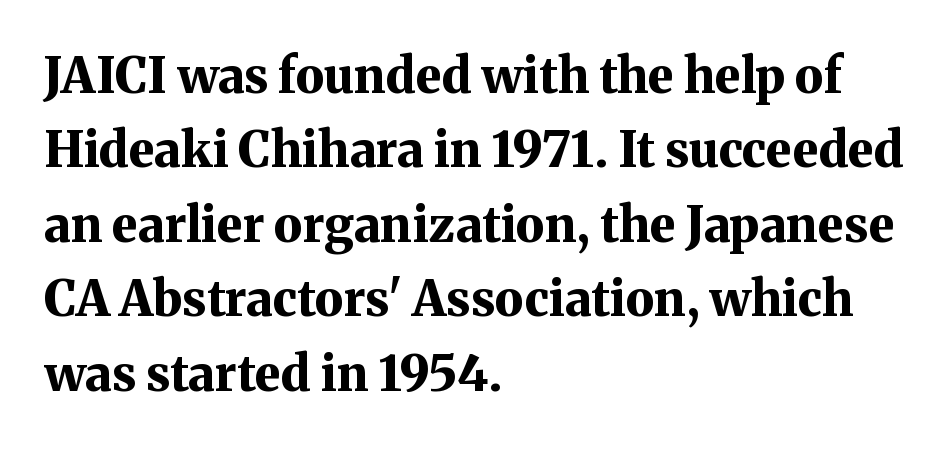
The image shows 49 px bold serif type, upright; set left-aligned, normal line spacing (1.52x), normal letter spacing, not underlined; medium stroke contrast and a medium x-height.
